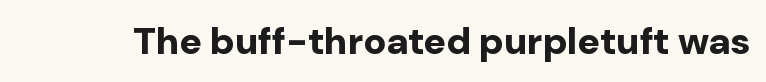
The image shows 38 px bold sans-serif type, upright; set normal letter spacing, not underlined; low stroke contrast and a medium x-height.
